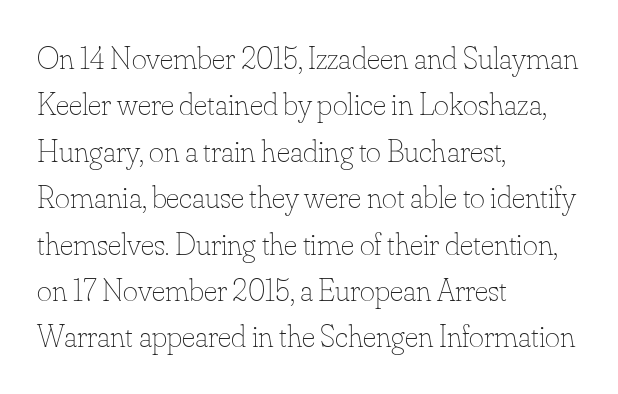
The image shows 32 px thin type, upright; set left-aligned, normal line spacing (1.45x), normal letter spacing, not underlined; low stroke contrast and a small x-height.
